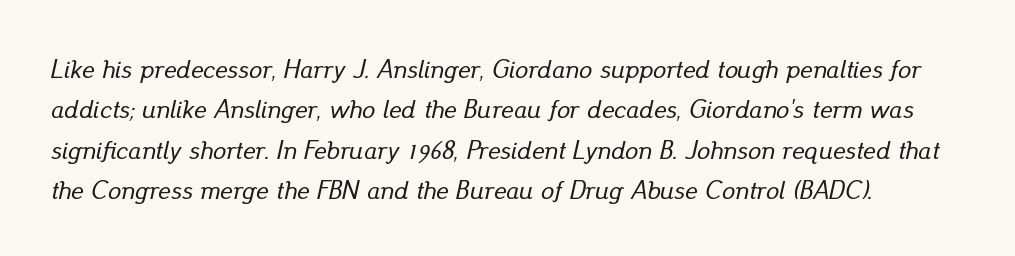
The image shows 26 px text type, italic (leaning right); set left-aligned, normal line spacing (1.55x), normal letter spacing, not underlined.
